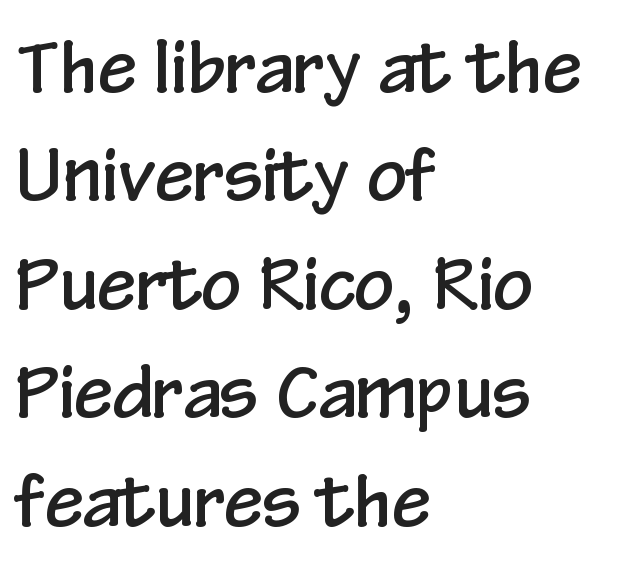
Ascenders rise straight up at ninety degrees. Inter-character spacing is left at the font's built-in metrics. The rendering uses natural spacing where letterforms have individual widths. This rendering employs a face without finishing strokes, i.e., a sans-serif. Has an underline been added? It has not.
